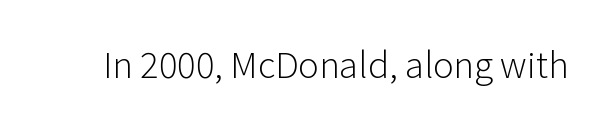
A typesetter would label this face a sans. A roman cut, with each character standing at attention. Type without underlining. Proportional: the letters do not fall into vertical columns. The characters are drawn with everyday or finer stroke widths.
